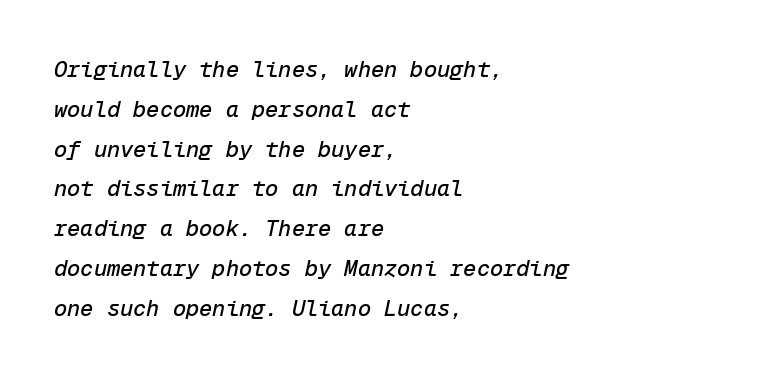
{"italic": "yes", "lean": "right", "slant_degrees": 12, "underline": "no", "align": "left", "line_spacing_ratio": 1.81, "letter_spacing": "normal", "letter_spacing_em": 0.0, "glyph_px": 22}
